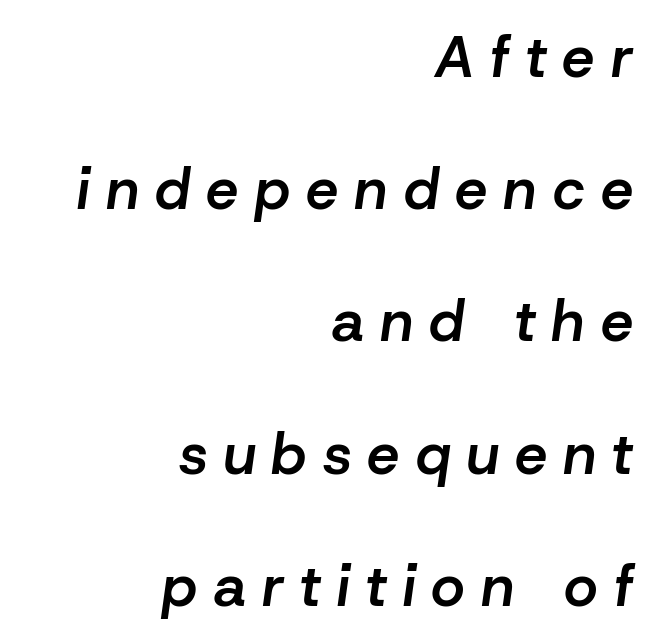
The image shows 58 px semibold type, italic (leaning right); set right-aligned, loose line spacing (2.28x), unusually wide letter spacing (+0.28 em), not underlined; low stroke contrast and a medium x-height.
